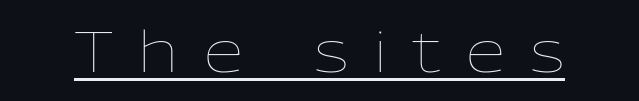
Quick note: not italic, upright. Tracking here is generous; glyphs stand well apart from one another. Does a line run under the words? Yes, clearly. The rendering uses natural spacing where letterforms have individual widths.
